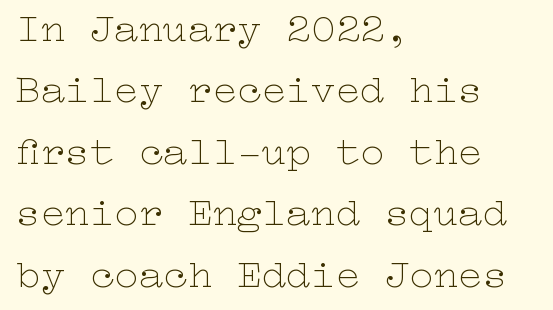
{"italic": "no", "bold": "no", "weight": "thin", "width": "wide", "stroke_contrast": "low", "x_height": "medium", "underline": "no", "align": "left", "line_spacing": "normal", "line_spacing_ratio": 1.5, "letter_spacing": "normal", "letter_spacing_em": 0.0, "glyph_px": 41}
